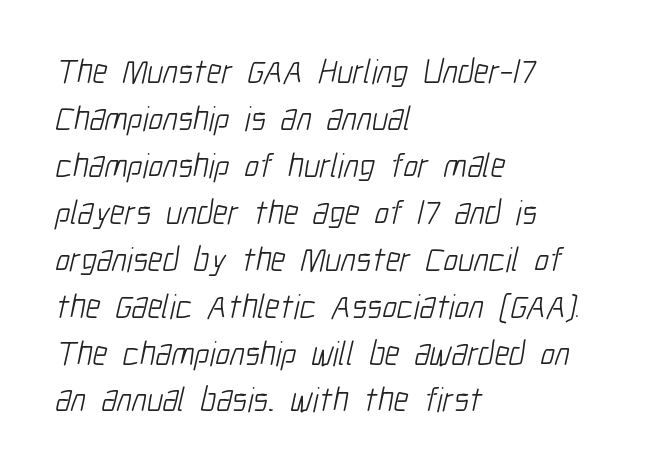
The image shows 34 px light, condensed sans-serif type; set left-aligned, normal line spacing (1.38x), normal letter spacing, not underlined; low stroke contrast and a medium x-height.
